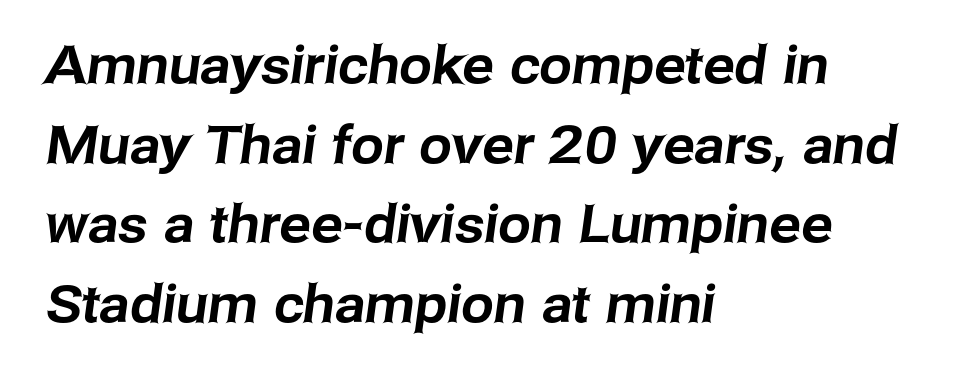
The image shows 52 px sans-serif type; set left-aligned, normal line spacing (1.53x), normal letter spacing, not underlined; low stroke contrast and a medium x-height.
